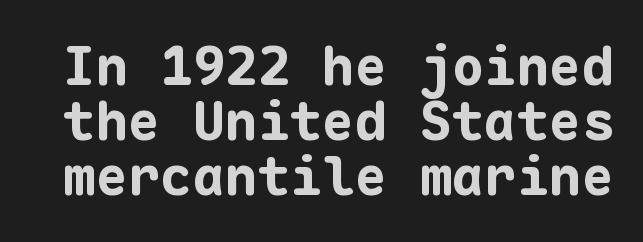
The characters display no serif detailing; their extremities are plain. Rows of type sit shoulder to shoulder in the vertical direction. No word sits above an underline. Summary of weight: heavy, a full bold. Every character here occupies the same horizontal width, giving the sample a typewriter-like rhythm.
